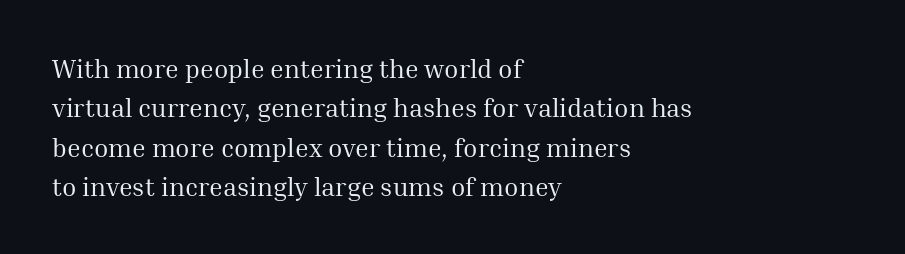
The image shows 26 px text type, upright; set left-aligned, normal line spacing (1.51x), normal letter spacing, not underlined.
